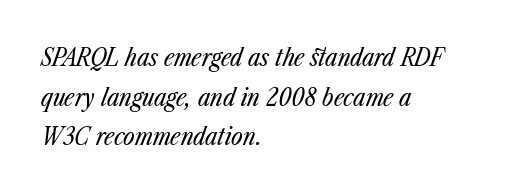
The image shows 25 px text type, italic (leaning right); set left-aligned, normal line spacing (1.59x), normal letter spacing, not underlined.
